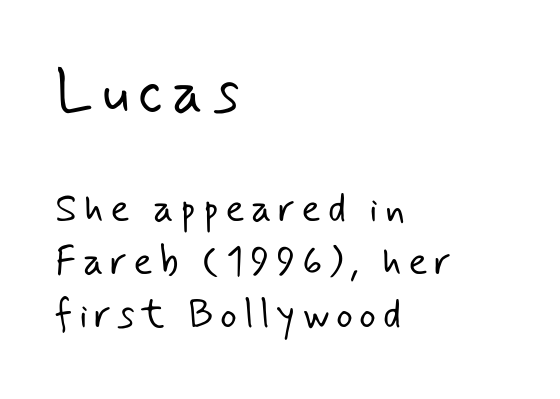
The area under the type is left untouched. Think of a printed novel: that variable character pitch is what you see here. Compared with a typical body face, this is equally light or lighter still. Does the leading feel generous? No, just average.
